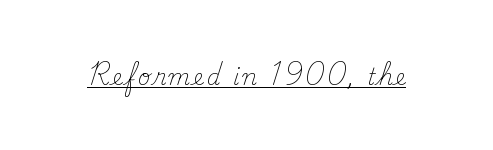
The image shows 22 px text type; set underlined.
